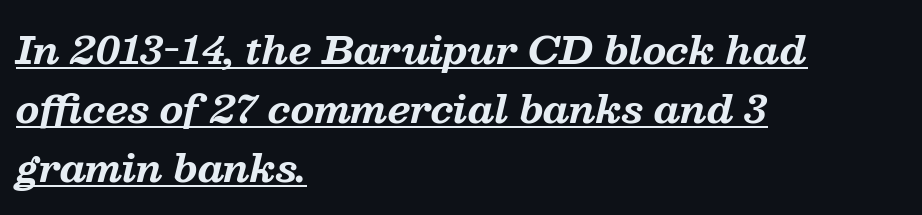
{"serif": "yes", "italic": "yes", "lean": "right", "slant_degrees": 13, "bold": "yes", "weight": "bold", "width": "normal", "stroke_contrast": "medium", "x_height": "medium", "monospaced": "no", "underline": "yes", "align": "left", "line_spacing": "normal", "line_spacing_ratio": 1.55, "letter_spacing": "normal", "letter_spacing_em": 0.0, "glyph_px": 38}
